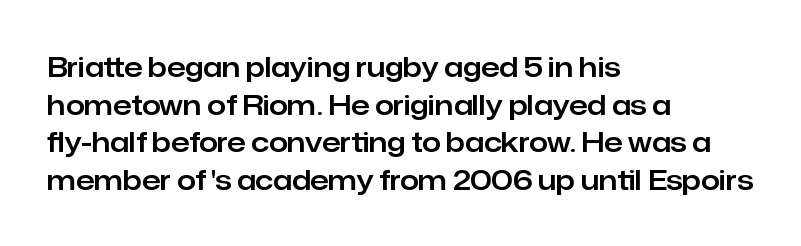
Q: Is the text italic (slanted)? A: No, it is upright.
Q: Is the text underlined? A: No.
Q: How is the paragraph aligned? A: Left-aligned.
Q: Is the spacing between letters normal or unusually wide? A: Normal.
Q: Is the spacing between lines tight, normal or loose? A: Normal.
